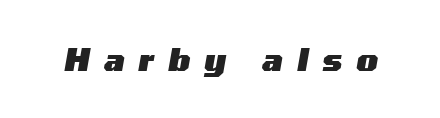
{"italic": "yes", "lean": "right", "slant_degrees": 10, "bold": "yes", "weight": "heavy", "width": "wide", "stroke_contrast": "medium", "x_height": "medium", "monospaced": "no", "underline": "no", "letter_spacing": "wide", "letter_spacing_em": 0.46, "glyph_px": 31}
